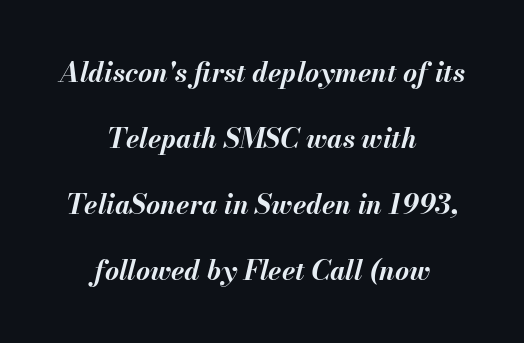
{"italic": "yes", "lean": "right", "slant_degrees": 13, "bold": "yes", "underline": "no", "align": "center", "line_spacing": "loose", "line_spacing_ratio": 2.45, "letter_spacing": "normal", "letter_spacing_em": 0.0, "glyph_px": 27}
